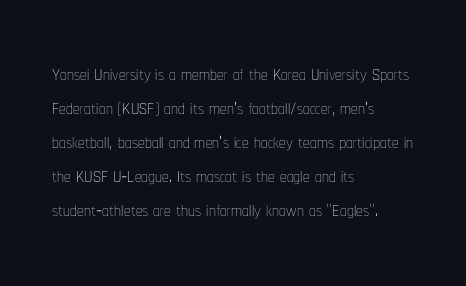
The image shows 27 px text type, upright; set left-aligned, normal line spacing (1.26x), normal letter spacing, not underlined.
